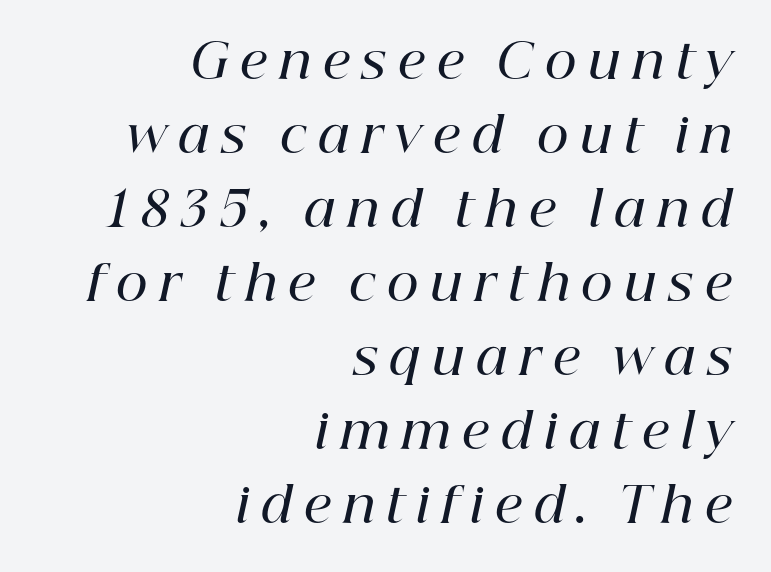
{"serif": "yes", "italic": "yes", "lean": "right", "slant_degrees": 12, "bold": "semi", "weight": "semibold", "width": "normal", "stroke_contrast": "high", "x_height": "medium", "monospaced": "no", "underline": "no", "align": "right", "line_spacing": "normal", "line_spacing_ratio": 1.51, "letter_spacing": "wide", "letter_spacing_em": 0.24, "glyph_px": 49}
